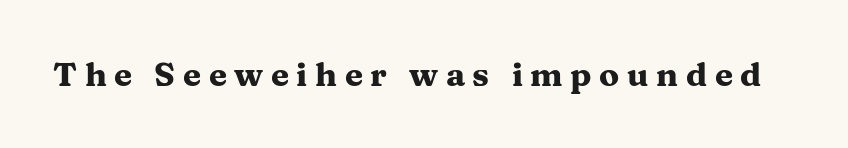
Bare-footed words on every line. The rendering uses natural spacing where letterforms have individual widths. Is this a sans? No — the strokes have serifs. Observe the wide spacing: letters keep a clear distance from each other. You can tell it's not italic because the verticals are truly vertical. These words are printed bold, with thick strokes throughout.
